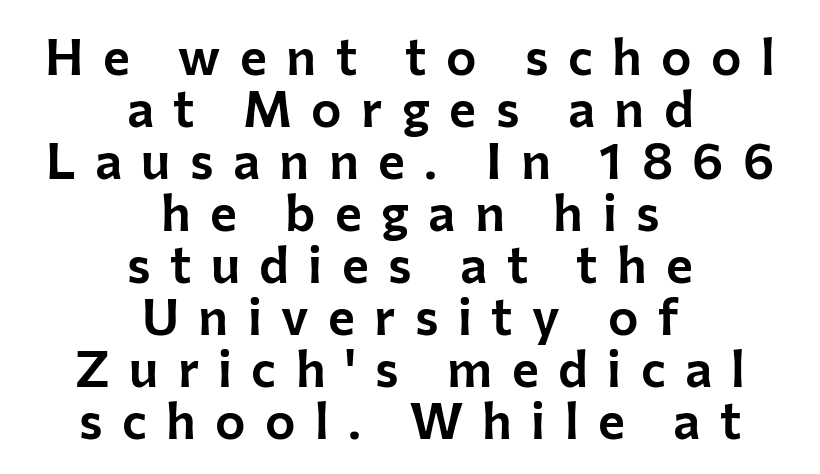
{"serif": "no", "italic": "no", "width": "normal", "stroke_contrast": "low", "x_height": "medium", "monospaced": "no", "underline": "no", "align": "center", "line_spacing": "tight", "line_spacing_ratio": 1.02, "letter_spacing": "wide", "letter_spacing_em": 0.38, "glyph_px": 51}
